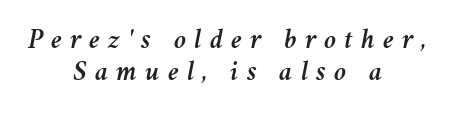
Each word looks stretched out because of the extra space between its letters. The paragraph shown floats in the horizontal middle. The typography opts for an oblique posture over an upright one. The rendering uses natural spacing where letterforms have individual widths.
